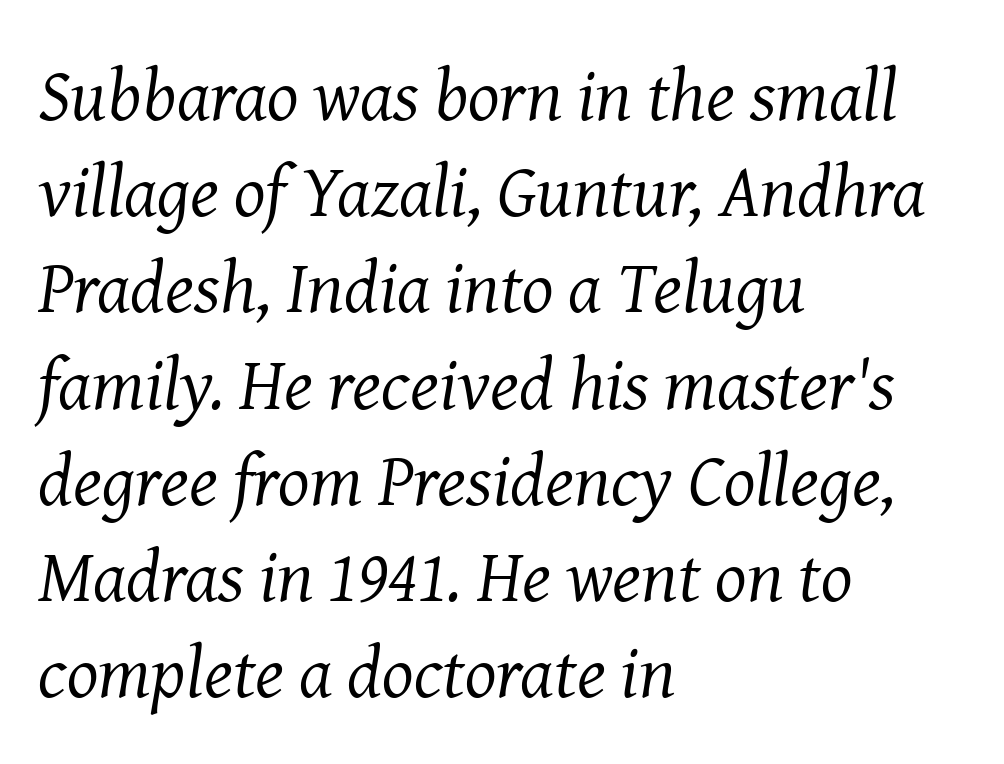
Q: Is the text bold? A: No.
Q: Is the text italic (slanted)? A: Yes, it leans right by about 8 degrees.
Q: Is the typeface a serif or a sans-serif typeface? A: Serif.
Q: Is the text underlined? A: No.
Q: How is the paragraph aligned? A: Left-aligned.
Q: Is the spacing between letters normal or unusually wide? A: Normal.
Q: Is the spacing between lines tight, normal or loose? A: Normal.
Q: Width (condensed, normal, or wide)? A: Normal.
Q: Stroke contrast? A: Medium.
Q: x-height? A: Medium.
Q: Monospaced? A: No.
